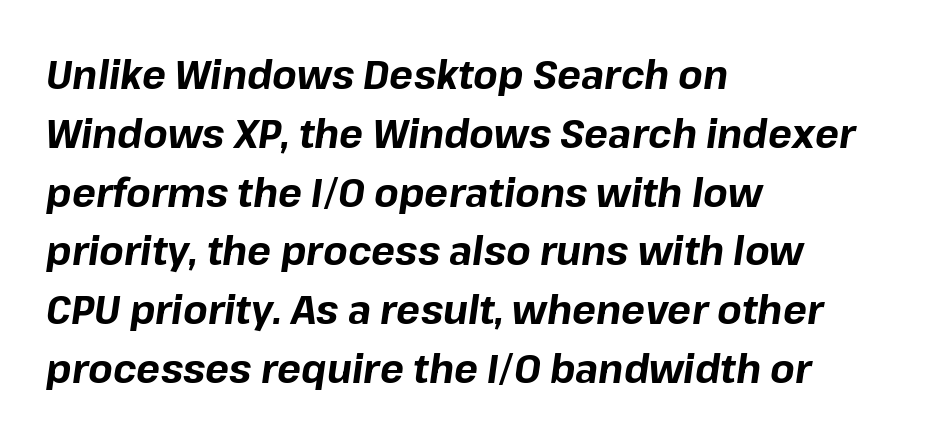
Q: Is the text bold? A: Yes.
Q: Is the text italic (slanted)? A: Yes, it leans right by about 8 degrees.
Q: Is the text underlined? A: No.
Q: How is the paragraph aligned? A: Left-aligned.
Q: Is the spacing between letters normal or unusually wide? A: Normal.
Q: Is the spacing between lines tight, normal or loose? A: Normal.
Q: Width (condensed, normal, or wide)? A: Normal.
Q: Stroke contrast? A: Low.
Q: x-height? A: Medium.
Q: Monospaced? A: No.
